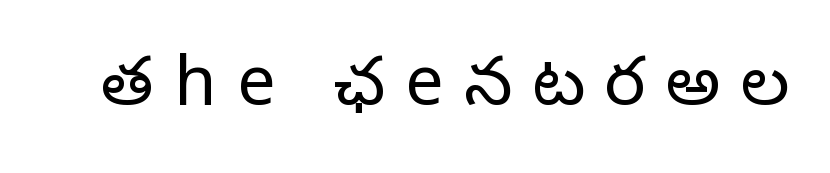
The image shows 68 px light sans-serif type, upright; set unusually wide letter spacing (+0.3 em), not underlined; low stroke contrast and a medium x-height.
